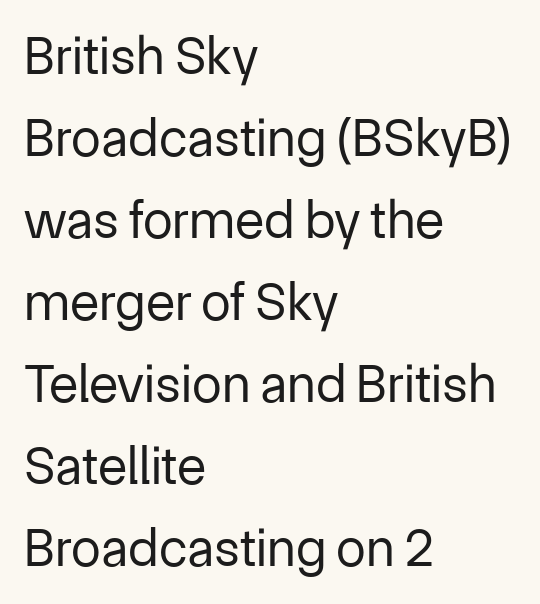
A sans-serif font was chosen for this passage. Look at the tracking — it's just the regular setting, nothing added. The block of text has a typical density, with ordinary space between rows. A student would call this left alignment; a typographer would say flush left, rag right. The face used here is proportionally spaced, like ordinary book or web type. The letters stand upright; this is a roman face.
